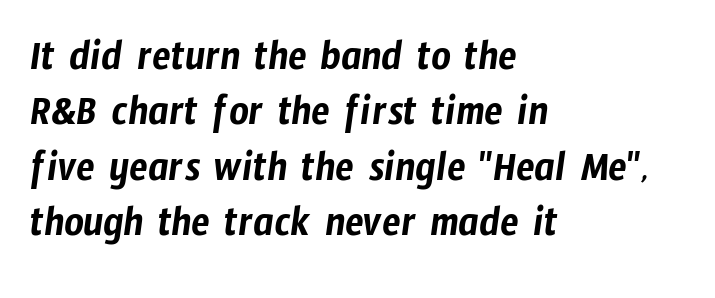
Q: Is the typeface a serif or a sans-serif typeface? A: Sans-serif.
Q: Is the text underlined? A: No.
Q: How is the paragraph aligned? A: Left-aligned.
Q: Is the spacing between letters normal or unusually wide? A: Normal.
Q: Is the spacing between lines tight, normal or loose? A: Normal.
Q: Width (condensed, normal, or wide)? A: Condensed.
Q: Stroke contrast? A: Low.
Q: x-height? A: Medium.
Q: Monospaced? A: No.
